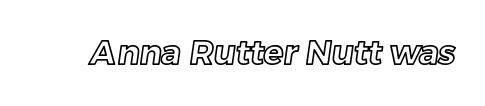
{"width": "normal", "x_height": "medium", "monospaced": "no", "underline": "no", "letter_spacing": "normal", "letter_spacing_em": 0.0, "glyph_px": 33}
